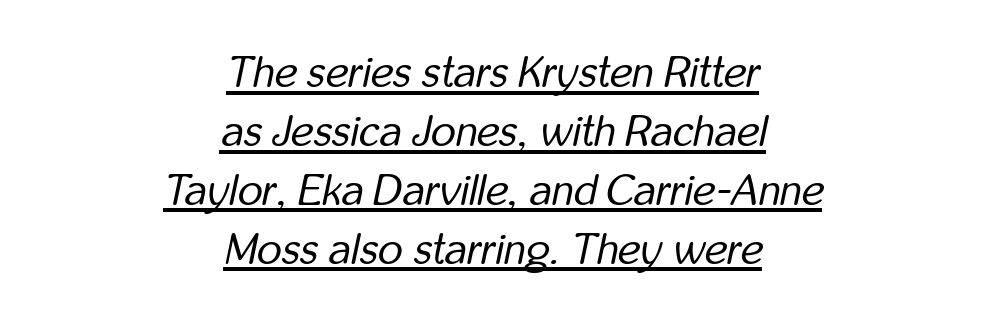
The image shows 43 px regular-weight, condensed type, italic (leaning right); set centered, normal line spacing (1.37x), normal letter spacing, underlined; low stroke contrast and a medium x-height.
